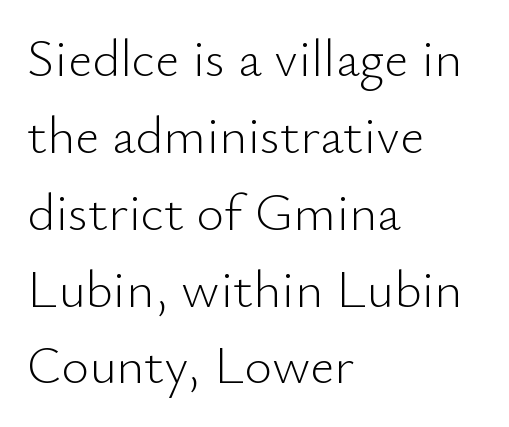
{"serif": "no", "italic": "no", "bold": "no", "weight": "light", "width": "normal", "stroke_contrast": "low", "x_height": "small", "monospaced": "no", "underline": "no", "align": "left", "line_spacing": "normal", "line_spacing_ratio": 1.45, "letter_spacing": "normal", "letter_spacing_em": 0.0, "glyph_px": 53}
